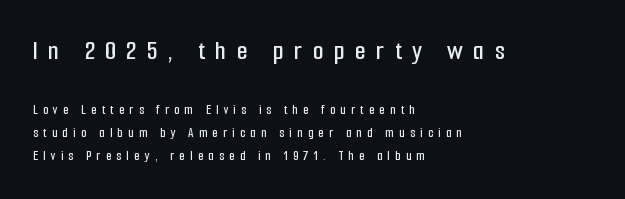
The rows are spaced the way most documents space them. Does the lettering tilt? It doesn't — this is upright. Nobody drew a line under any word here. The face used here is a sans, in the tradition of grotesques and geometrics.
